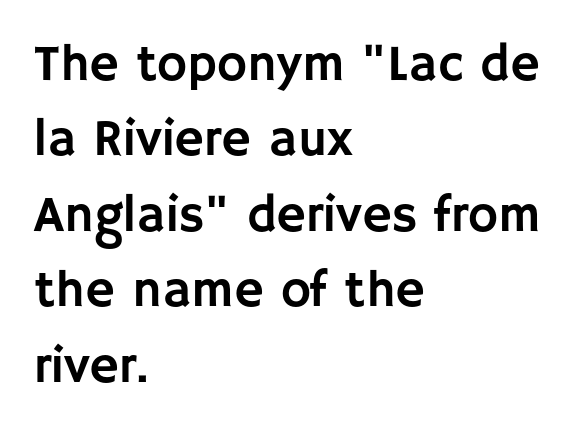
{"serif": "no", "italic": "no", "width": "normal", "stroke_contrast": "low", "x_height": "large", "monospaced": "no", "underline": "no", "align": "left", "line_spacing": "normal", "line_spacing_ratio": 1.48, "letter_spacing": "normal", "letter_spacing_em": 0.0, "glyph_px": 51}
